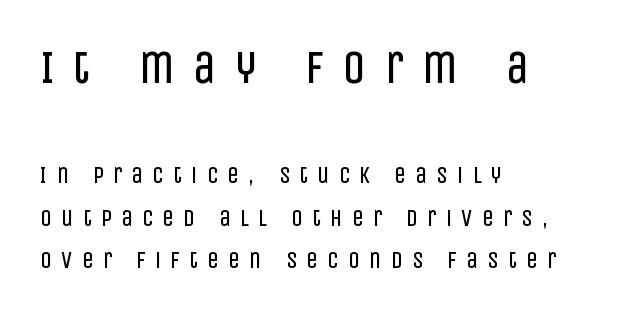
Q: Is the text bold? A: No.
Q: Is the text italic (slanted)? A: No, it is upright.
Q: Is the typeface a serif or a sans-serif typeface? A: Sans-serif.
Q: Is the text underlined? A: No.
Q: How is the paragraph aligned? A: Left-aligned.
Q: Is the spacing between letters normal or unusually wide? A: Unusually wide.
Q: Which block of text is set in a larger size, the first (top) or the second (bottom)? A: The first (top) one.
Q: Width (condensed, normal, or wide)? A: Condensed.
Q: Stroke contrast? A: Low.
Q: x-height? A: Large.
Q: Monospaced? A: No.
